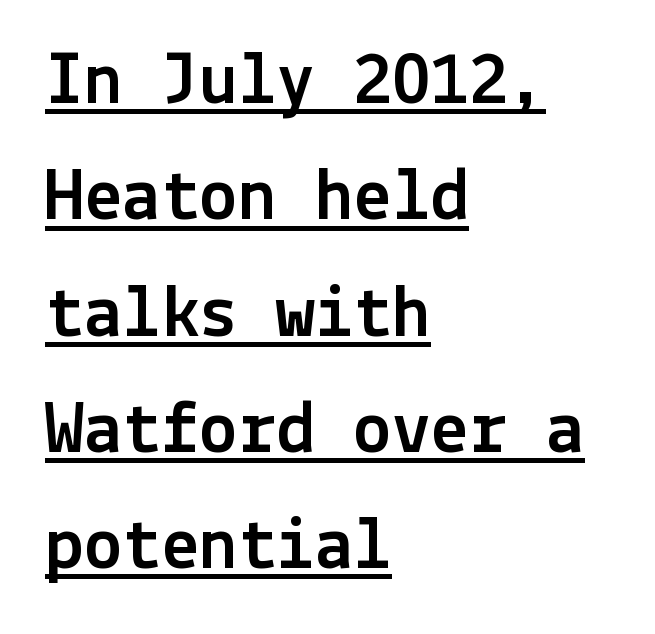
{"serif": "no", "italic": "no", "width": "normal", "x_height": "medium", "underline": "yes", "align": "left", "line_spacing": "normal", "line_spacing_ratio": 1.51, "letter_spacing": "normal", "letter_spacing_em": 0.0, "glyph_px": 77}
